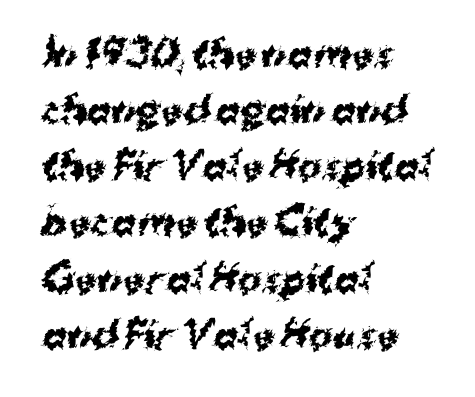
The image shows 36 px bold sans-serif type; set left-aligned, normal line spacing (1.56x), normal letter spacing, not underlined; medium stroke contrast and a medium x-height.
